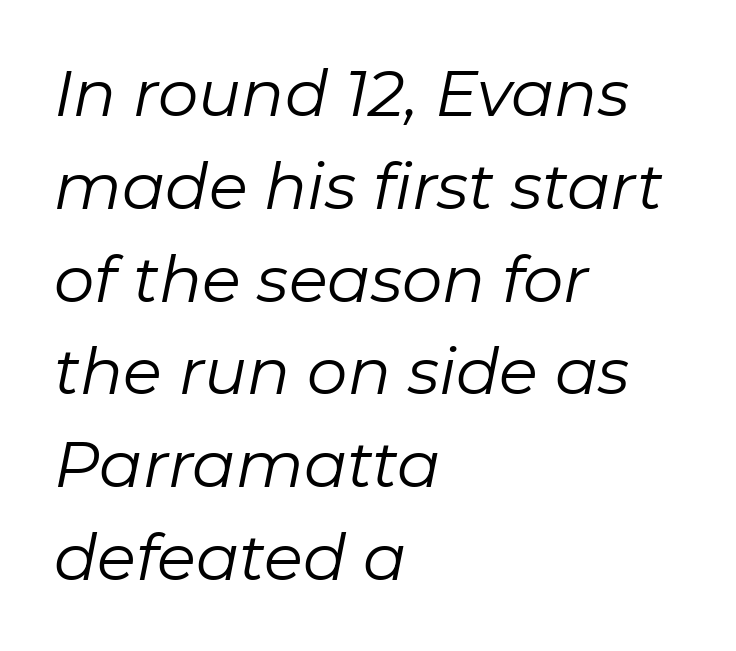
The image shows 64 px regular-weight type, italic (leaning right); set left-aligned, normal line spacing (1.45x), normal letter spacing, not underlined; low stroke contrast and a medium x-height.
